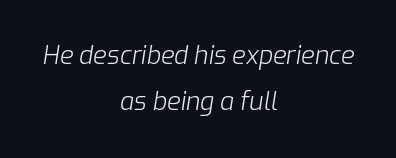
Q: Is the text bold? A: No.
Q: Is the text italic (slanted)? A: Yes, it leans right by about 9 degrees.
Q: Is the text underlined? A: No.
Q: How is the paragraph aligned? A: Centered.
Q: Is the spacing between letters normal or unusually wide? A: Normal.
